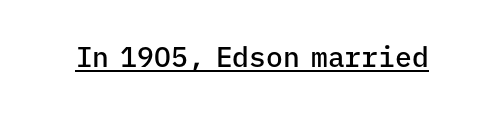
This rendering employs a face without finishing strokes, i.e., a sans-serif. Each letter, wide or thin by design, is forced into the same width here. Posture: straight, roman, zero tilt. Emphasis is given by a line drawn under the lettering. Characters follow at the spacing the type designer built in.
